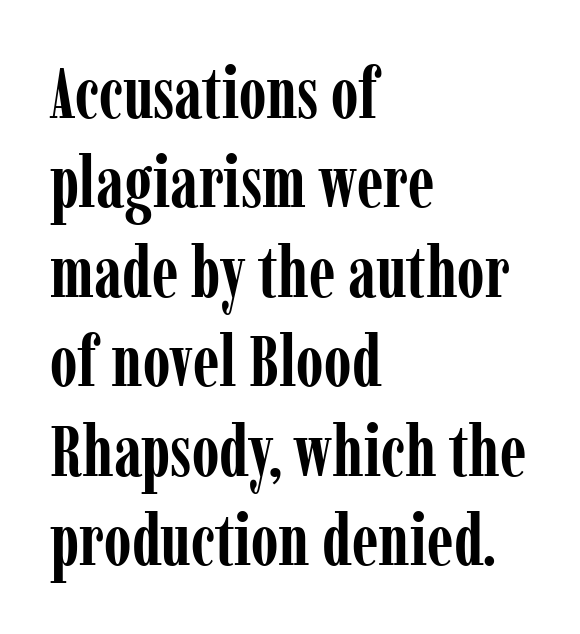
{"serif": "yes", "italic": "no", "bold": "yes", "weight": "semibold", "width": "condensed", "stroke_contrast": "low", "x_height": "medium", "monospaced": "no", "underline": "no", "align": "left", "line_spacing": "normal", "line_spacing_ratio": 1.26, "letter_spacing": "normal", "letter_spacing_em": 0.0, "glyph_px": 71}
